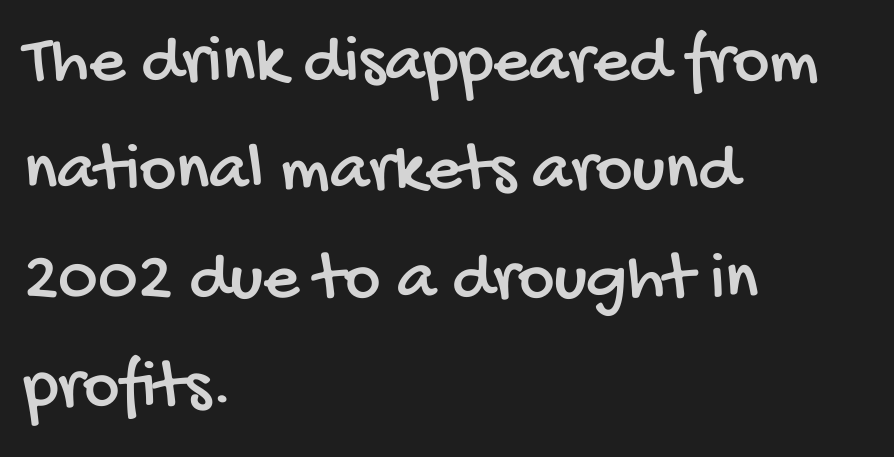
The image shows 70 px condensed sans-serif type; set left-aligned, normal line spacing (1.55x), normal letter spacing, not underlined; low stroke contrast and a large x-height.
